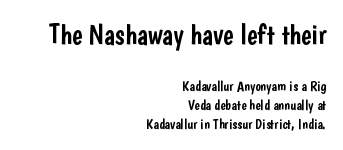
Observe the absence of serifs on each vertical stroke in this sample. Which margin do the lines hug? The right one — the left edge is uneven. Ordinary non-slanted type is in use. Short note: letters normally spaced. You could not count columns in this text — the font is proportionally spaced.
